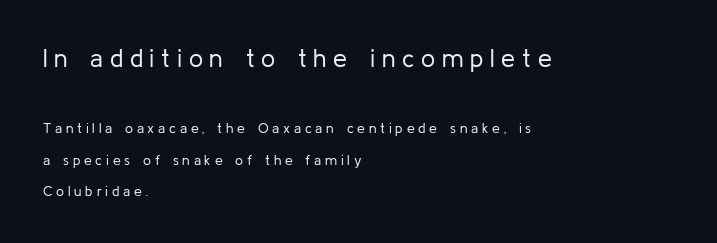
Q: Is the text bold? A: No.
Q: Is the text italic (slanted)? A: No, it is upright.
Q: Is the text underlined? A: No.
Q: How is the paragraph aligned? A: Left-aligned.
Q: Is the spacing between letters normal or unusually wide? A: Unusually wide.
Q: Is the spacing between lines tight, normal or loose? A: Loose.
Q: Which block of text is set in a larger size, the first (top) or the second (bottom)? A: The first (top) one.
